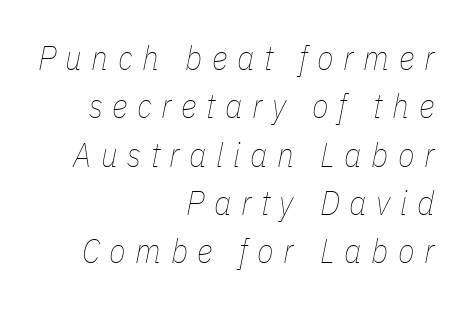
The image shows 34 px thin, condensed type, italic (leaning right); set right-aligned, normal line spacing (1.42x), unusually wide letter spacing (+0.28 em), not underlined; low stroke contrast and a medium x-height.
